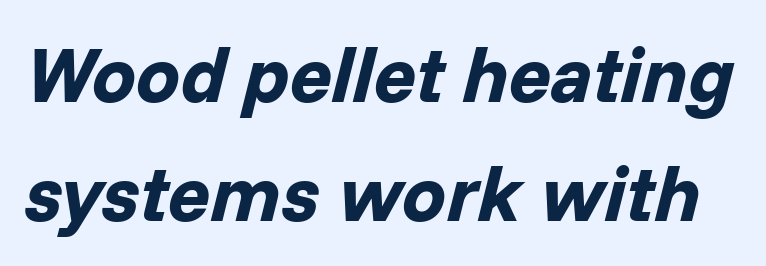
Q: Is the text bold? A: Yes.
Q: Is the text italic (slanted)? A: Yes, it leans right by about 14 degrees.
Q: Is the text underlined? A: No.
Q: Is the spacing between letters normal or unusually wide? A: Normal.
Q: Is the spacing between lines tight, normal or loose? A: Normal.
Q: Width (condensed, normal, or wide)? A: Normal.
Q: Stroke contrast? A: Low.
Q: x-height? A: Medium.
Q: Monospaced? A: No.
